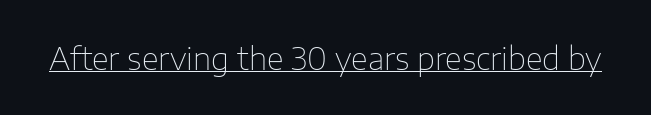
Is the type heavy? It reads as light-to-regular instead. The glyphs are accompanied by a horizontal stroke just below them. The passage shown is typeset with a sans-serif family. In terms of posture, this sample is upright. Compared with typical body copy, the letter spacing here is the same.
